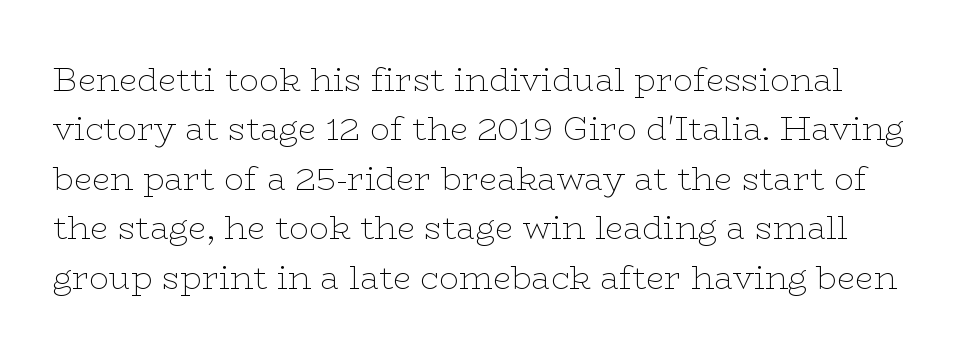
The image shows 33 px thin, wide serif type, upright; set normal line spacing (1.5x), normal letter spacing, not underlined; low stroke contrast and a medium x-height.
